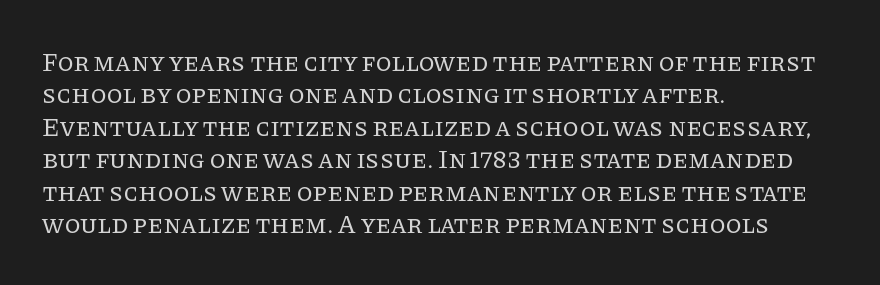
Line spacing here is normal. Nobody touched the tracking dial on this one. Quick note: underline off. Designer's note — italics off, roman on. The lines are quadded left.
